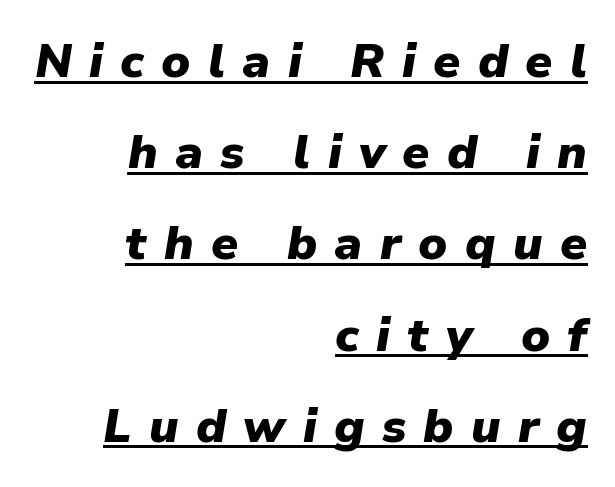
The image shows 48 px heavy type, italic (leaning right); set right-aligned, loose line spacing (1.9x), unusually wide letter spacing (+0.36 em), underlined; low stroke contrast and a medium x-height.
